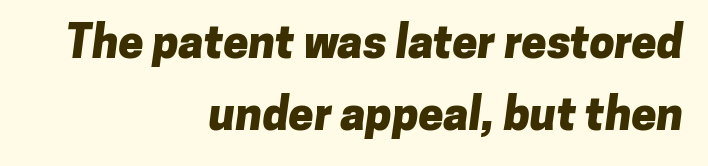
The image shows 45 px heavy sans-serif type; set right-aligned, normal line spacing (1.6x), normal letter spacing, not underlined; low stroke contrast and a medium x-height.
